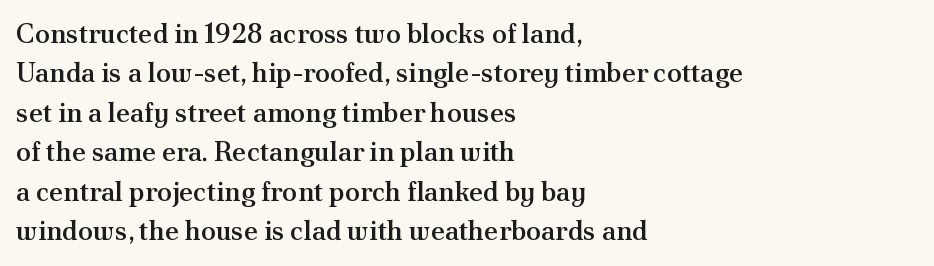
Q: Is the text bold? A: Semi-bold.
Q: Is the text italic (slanted)? A: No, it is upright.
Q: Is the text underlined? A: No.
Q: How is the paragraph aligned? A: Left-aligned.
Q: Is the spacing between letters normal or unusually wide? A: Normal.
Q: Is the spacing between lines tight, normal or loose? A: Normal.
